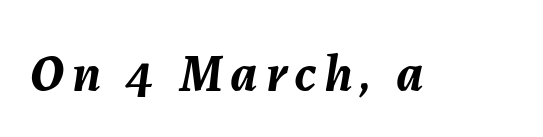
{"italic": "yes", "lean": "right", "slant_degrees": 7, "bold": "yes", "weight": "semibold", "width": "normal", "stroke_contrast": "medium", "x_height": "medium", "monospaced": "no", "underline": "no", "glyph_px": 53}
